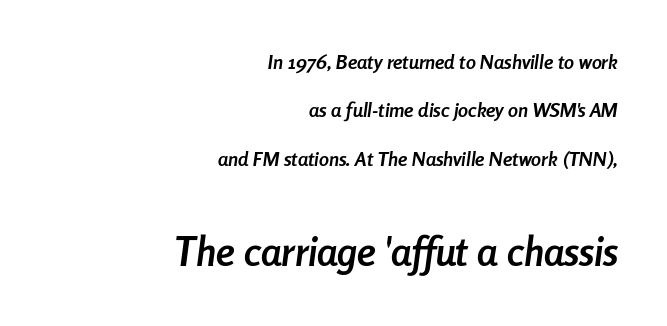
{"italic": "yes", "lean": "right", "slant_degrees": 8, "bold": "yes", "weight": "semibold", "width": "condensed", "stroke_contrast": "low", "x_height": "medium", "monospaced": "no", "underline": "no", "align": "right", "line_spacing": "loose", "line_spacing_ratio": 2.42, "letter_spacing": "normal", "letter_spacing_em": 0.0, "larger_block": "second", "size_ratio": 2.0, "glyph_px": 40}
